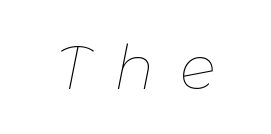
The image shows 61 px thin type, italic (leaning right); set unusually wide letter spacing (+0.41 em), not underlined; low stroke contrast and a medium x-height.
